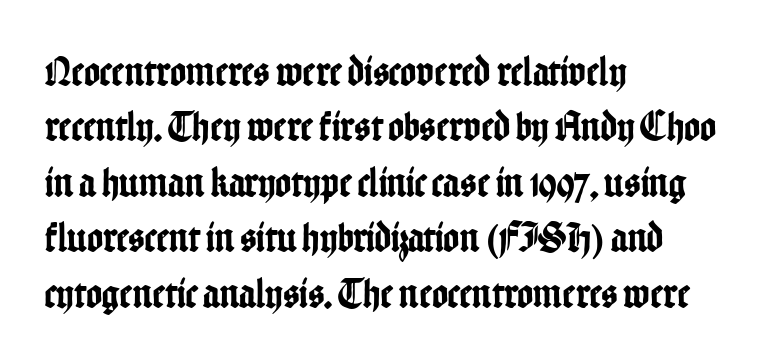
{"serif": "no", "italic": "no", "width": "condensed", "stroke_contrast": "low", "x_height": "medium", "monospaced": "no", "underline": "no", "align": "left", "line_spacing": "normal", "line_spacing_ratio": 1.29, "letter_spacing": "normal", "letter_spacing_em": 0.0, "glyph_px": 43}
